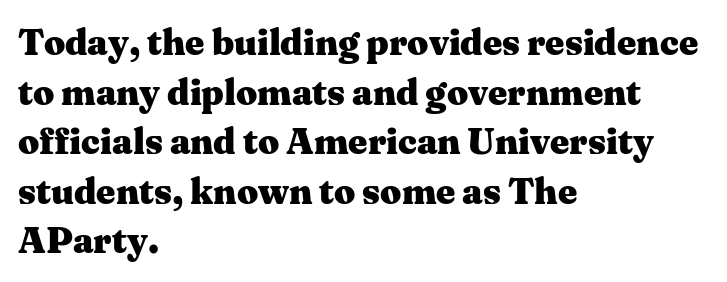
Students, observe: this is what conventionally led text looks like. A bare baseline throughout the passage. No italicization has been applied; the sample stays upright. The font is running at its bold setting. Which margin do the lines hug? The left one — the right edge is uneven.
